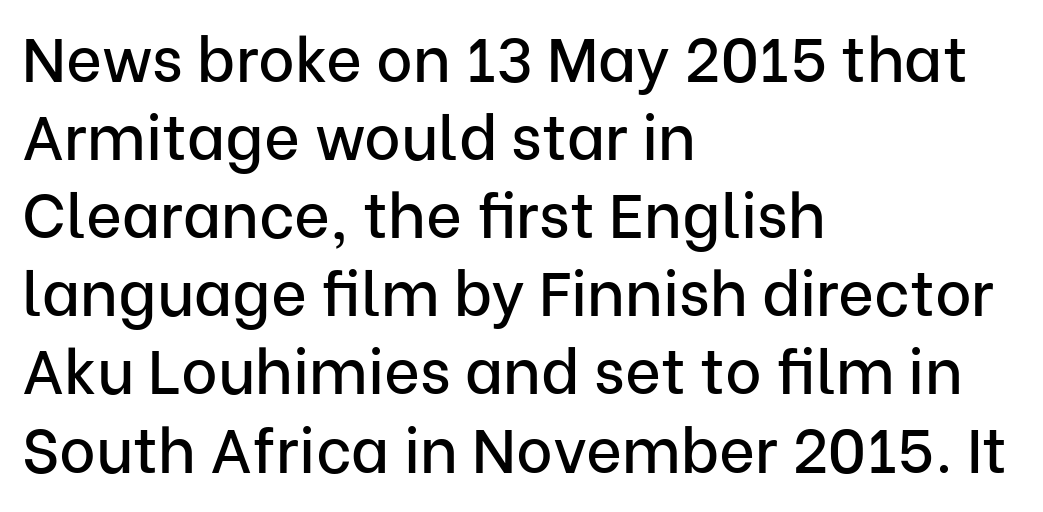
What stands out about the letter spacing? Nothing — it is the standard amount. Anything drawn beneath the words? Only blank space. The axis of the letterforms is exactly vertical. Are there feet on the stems? There aren't — it's a sans.
